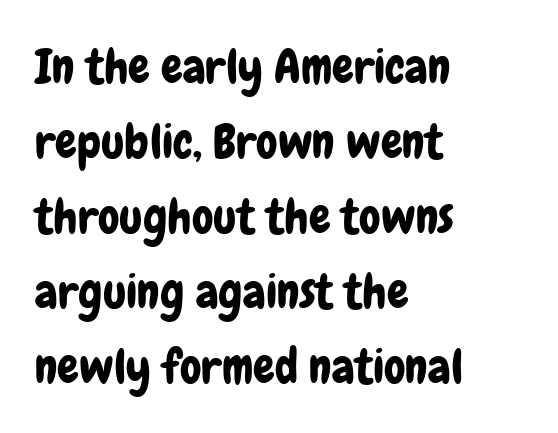
The string is rendered with underlining switched off. Check where the strokes stop: nothing finishes them off — pure sans. The rendering uses natural spacing where letterforms have individual widths. How would I describe the line gaps? Plain and ordinary. The horizontal fit of the characters is conventional and even. Style check: upright.
